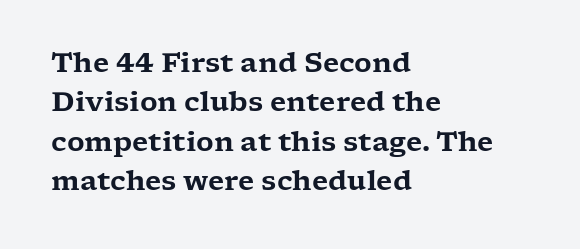
Rule under the text: the space is simply empty. The passage is arranged the way most books set body copy — flush left. This is the regular roman posture of the typeface. Default kerning and tracking; the words read as compact shapes.
